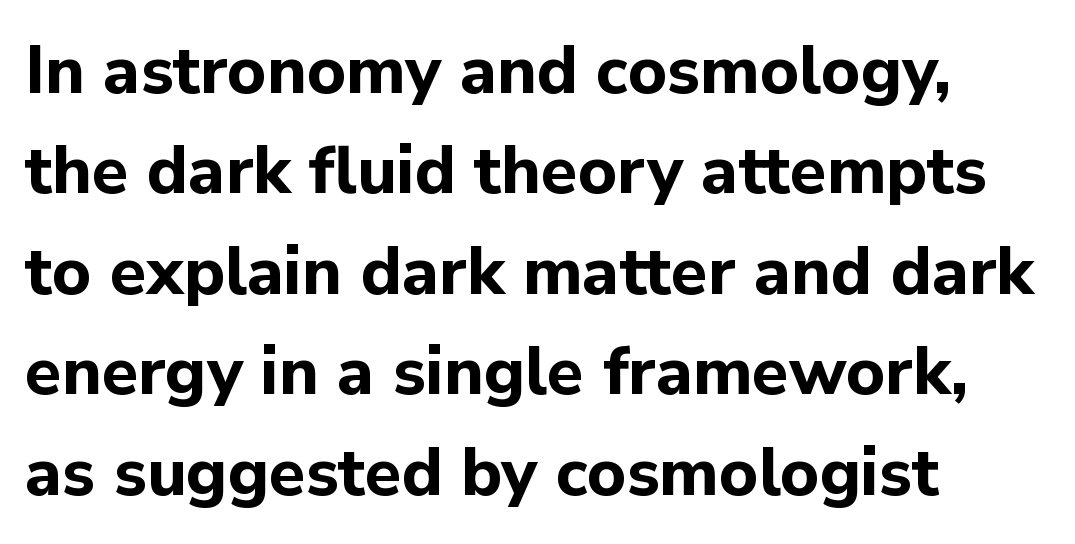
The image shows 67 px bold sans-serif type, upright; set left-aligned, normal line spacing (1.5x), normal letter spacing, not underlined; low stroke contrast and a medium x-height.
